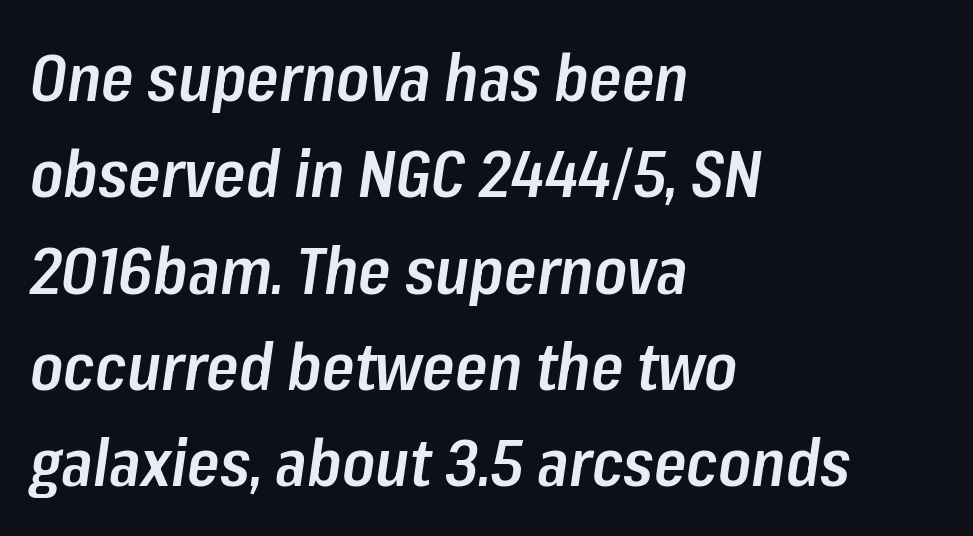
Observe the lean: these are italic letterforms. Heft: intermediate — a semibold. The space beneath each line is pristine and unruled. One-word summary of the alignment: left. Here the designer chose a conventional face with non-uniform glyph widths. A typesetter would call this leading conventional body-copy spacing.
